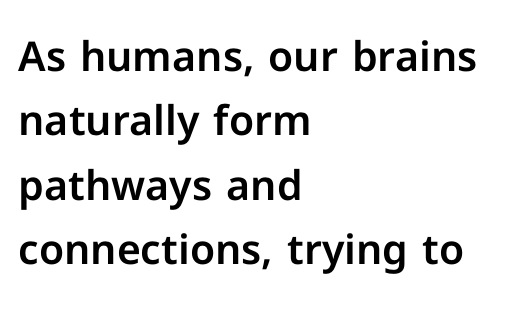
The ragged edge is on the right, which tells us the setting is flush left. Posture: upright roman. Note the varied advance widths — an 'i' is clearly narrower than an 'm'. Nothing sits at the stroke ends, so this counts as sans-serif. Nobody touched the tracking dial on this one.
